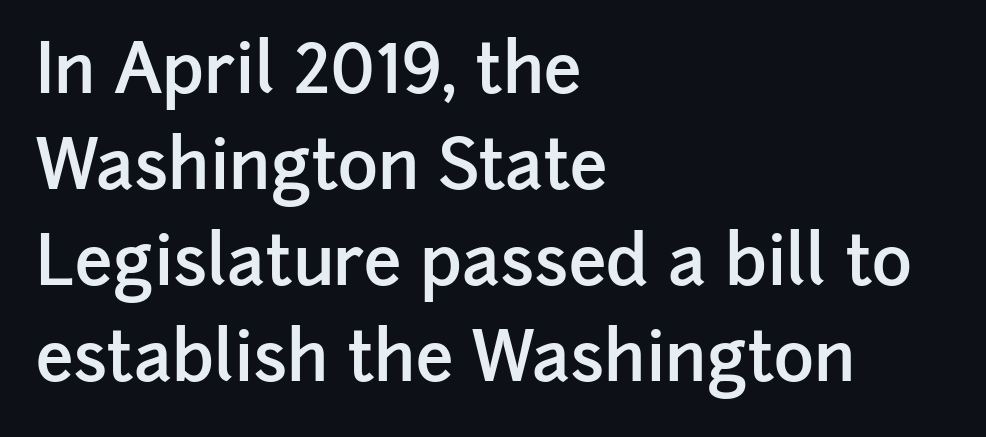
The passage shown is typed in a proportional face where columns would drift. The leading is moderate, giving the passage an even texture. On the weight axis this lands at semibold, roughly 600. Quick note: not italic, upright. The typeface chosen for these lines omits serifs. Has an underline been added? It has not.
